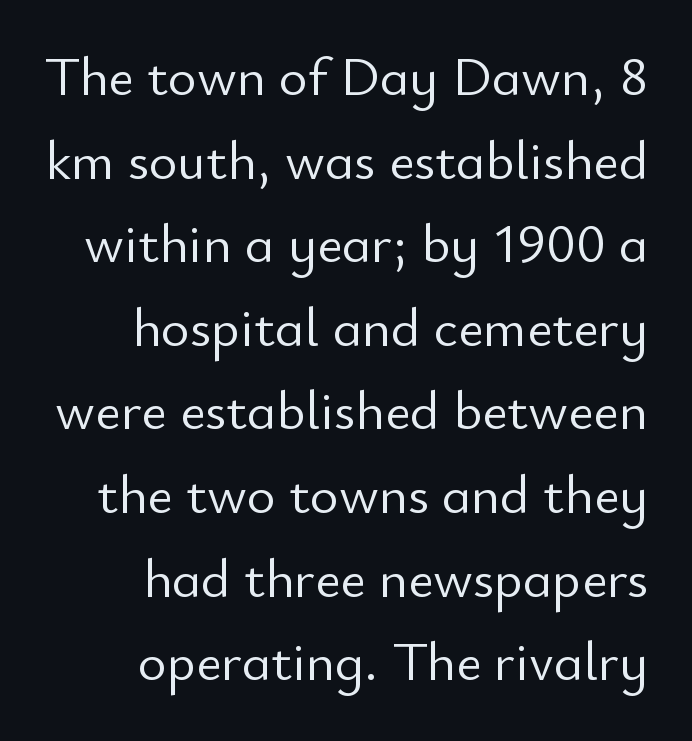
Q: Is the text bold? A: No.
Q: Is the text italic (slanted)? A: No, it is upright.
Q: Is the typeface a serif or a sans-serif typeface? A: Sans-serif.
Q: Is the text underlined? A: No.
Q: How is the paragraph aligned? A: Right-aligned.
Q: Is the spacing between letters normal or unusually wide? A: Normal.
Q: Is the spacing between lines tight, normal or loose? A: Normal.
Q: Width (condensed, normal, or wide)? A: Normal.
Q: Stroke contrast? A: Low.
Q: x-height? A: Small.
Q: Monospaced? A: No.
